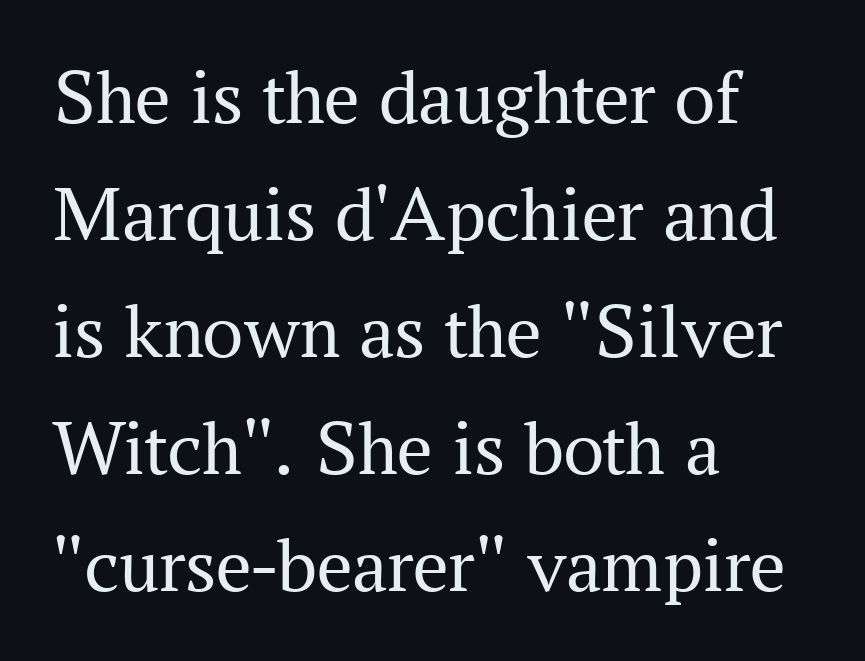
Ink coverage per letter is moderate at most. Nope, not italic — everything's standing straight. The gap between lines stays unmarked. The lines are quadded left.
